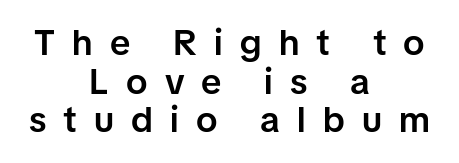
{"serif": "no", "italic": "no", "bold": "semi", "weight": "semibold", "width": "normal", "stroke_contrast": "low", "x_height": "medium", "monospaced": "no", "underline": "no", "align": "center", "line_spacing": "tight", "line_spacing_ratio": 1.07, "letter_spacing": "wide", "letter_spacing_em": 0.48, "glyph_px": 36}
